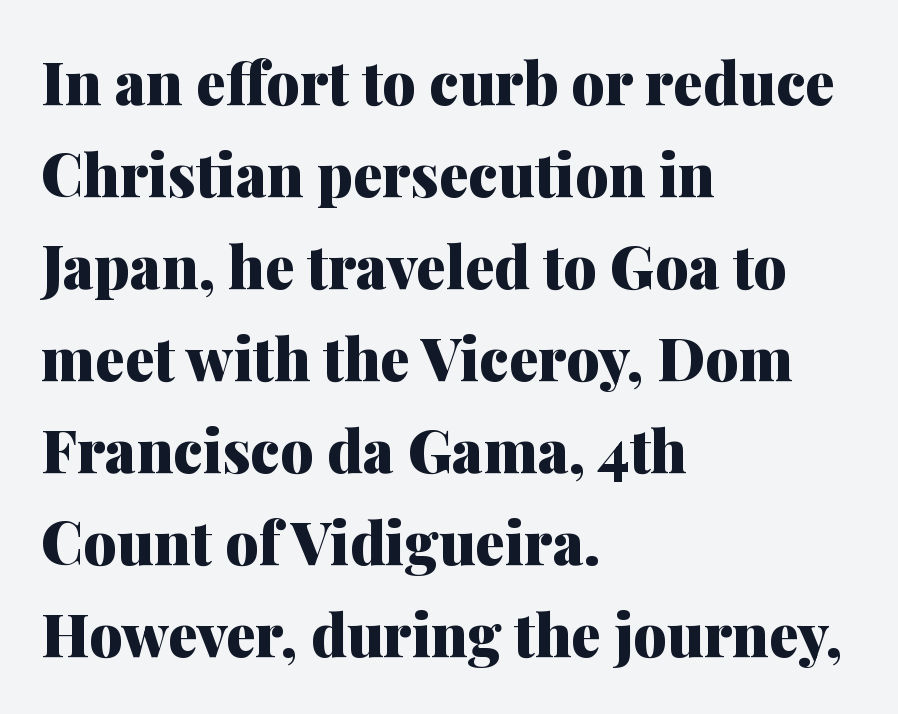
{"serif": "yes", "italic": "no", "bold": "yes", "weight": "heavy", "width": "normal", "stroke_contrast": "medium", "x_height": "medium", "monospaced": "no", "underline": "no", "align": "left", "line_spacing": "normal", "line_spacing_ratio": 1.56, "letter_spacing": "normal", "letter_spacing_em": 0.0, "glyph_px": 59}
